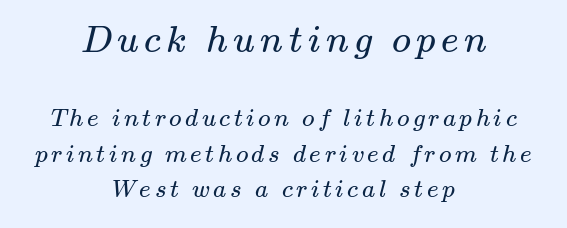
{"serif": "yes", "bold": "no", "weight": "regular", "width": "wide", "stroke_contrast": "medium", "x_height": "small", "monospaced": "no", "underline": "no", "align": "center", "line_spacing": "normal", "line_spacing_ratio": 1.42, "larger_block": "first", "size_ratio": 1.52, "glyph_px": 38}
